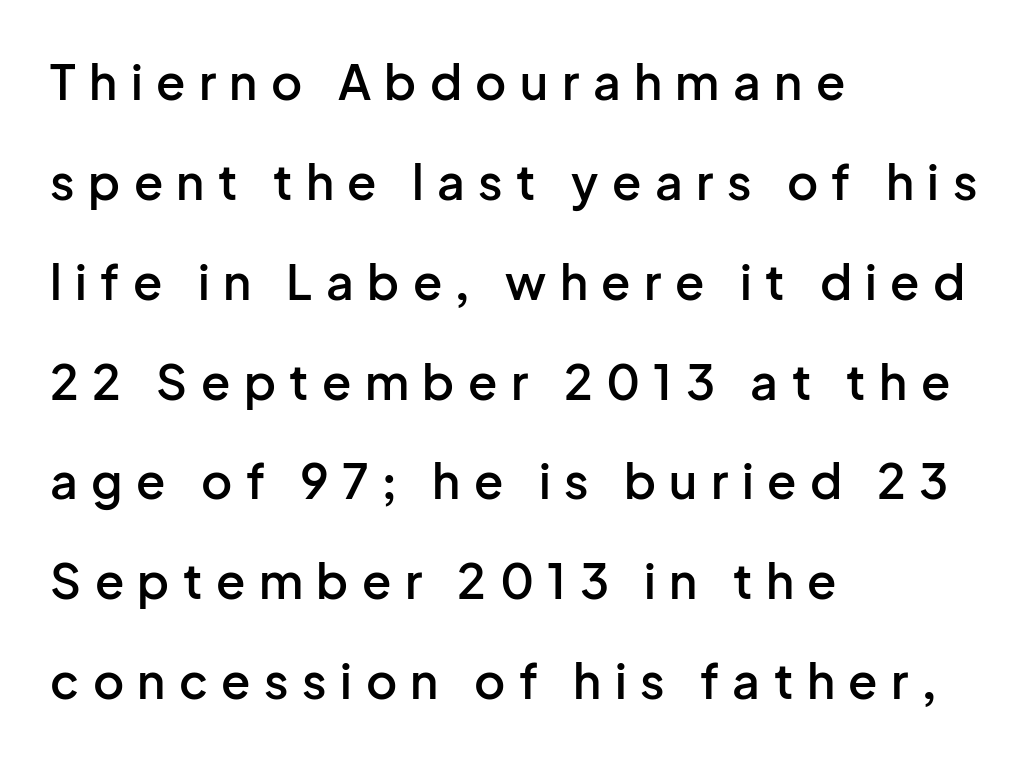
{"serif": "no", "italic": "no", "bold": "semi", "weight": "semibold", "width": "normal", "stroke_contrast": "low", "x_height": "medium", "monospaced": "no", "underline": "no", "align": "left", "line_spacing": "loose", "line_spacing_ratio": 2.08, "letter_spacing": "wide", "letter_spacing_em": 0.28, "glyph_px": 48}
